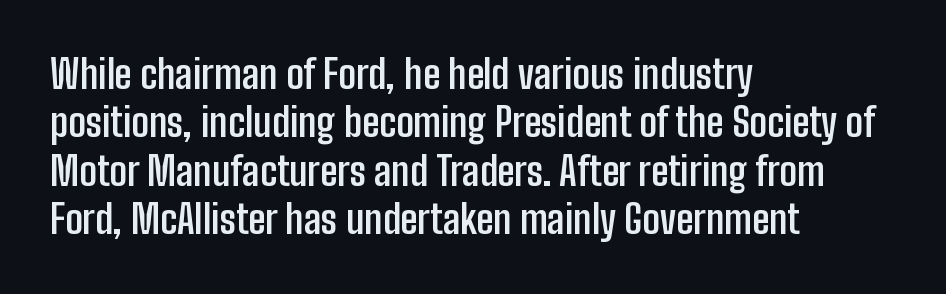
What weight is shown? A full bold with thick strokes. Unlike a traditional serif, this face leaves its strokes unadorned. What stands out about the letter spacing? Nothing — it is the standard amount. Teacher's note: observe the even left margin — that is flush-left alignment. The letters advance in unequal steps, a hallmark of proportional type.
